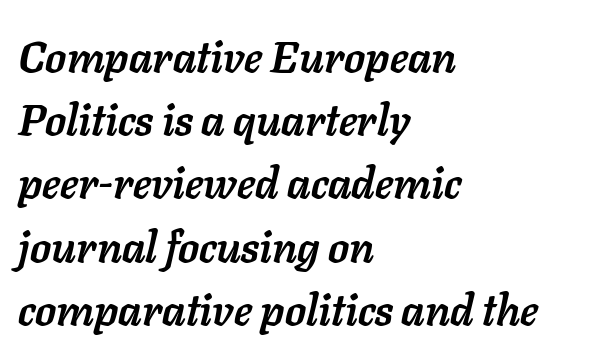
{"italic": "yes", "lean": "right", "slant_degrees": 11, "bold": "yes", "weight": "semibold", "width": "normal", "stroke_contrast": "low", "x_height": "medium", "monospaced": "no", "underline": "no", "align": "left", "line_spacing": "normal", "line_spacing_ratio": 1.47, "letter_spacing": "normal", "letter_spacing_em": 0.0, "glyph_px": 43}
